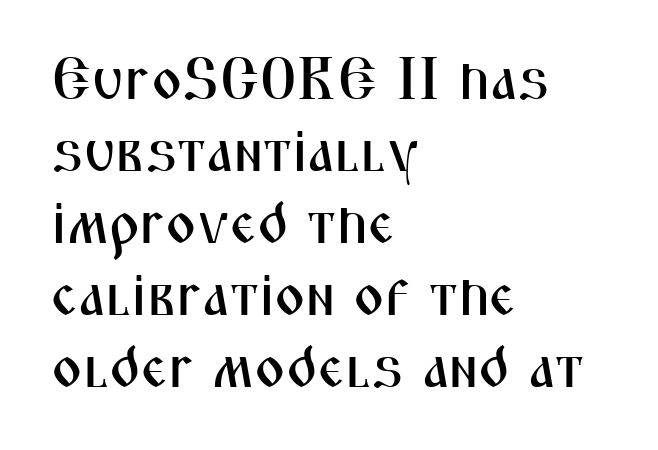
The image shows 59 px condensed sans-serif type, upright; set left-aligned, line spacing 1.22x, normal letter spacing, not underlined; medium stroke contrast and a medium x-height.
